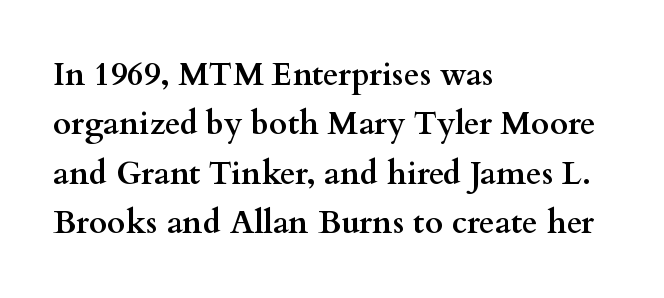
Q: Is the text bold? A: Yes.
Q: Is the text italic (slanted)? A: No, it is upright.
Q: Is the typeface a serif or a sans-serif typeface? A: Serif.
Q: Is the text underlined? A: No.
Q: How is the paragraph aligned? A: Left-aligned.
Q: Is the spacing between letters normal or unusually wide? A: Normal.
Q: Is the spacing between lines tight, normal or loose? A: Normal.
Q: Width (condensed, normal, or wide)? A: Wide.
Q: Stroke contrast? A: Medium.
Q: x-height? A: Small.
Q: Monospaced? A: No.
